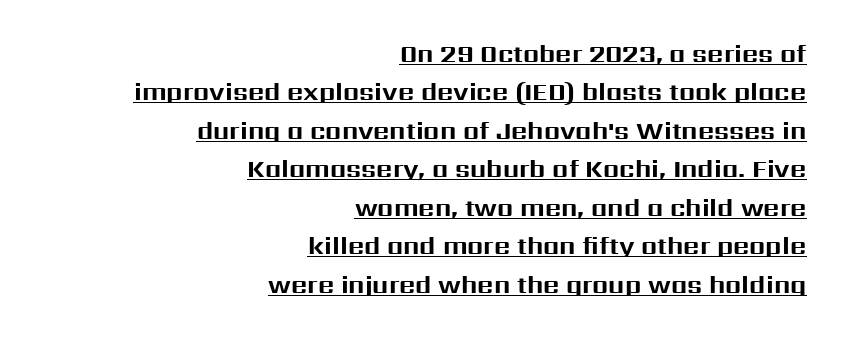
Q: Is the text bold? A: Yes.
Q: Is the text italic (slanted)? A: No, it is upright.
Q: Is the text underlined? A: Yes.
Q: How is the paragraph aligned? A: Right-aligned.
Q: Is the spacing between letters normal or unusually wide? A: Normal.
Q: Is the spacing between lines tight, normal or loose? A: Normal.
